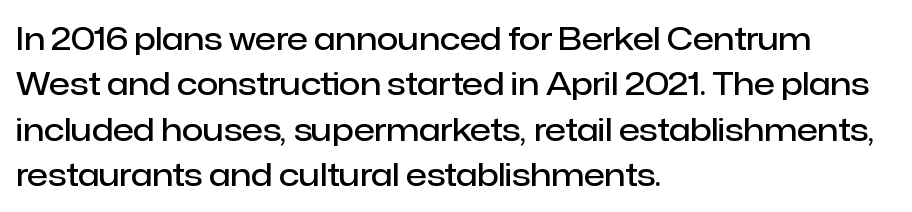
Successive baselines arrive at the customary interval. Is there any slant? The stems are plumb. Decoration check: the copy has no underline. Serif or sans? Sans — the stroke terminals are bare. A typesetter would call this zero additional tracking.
